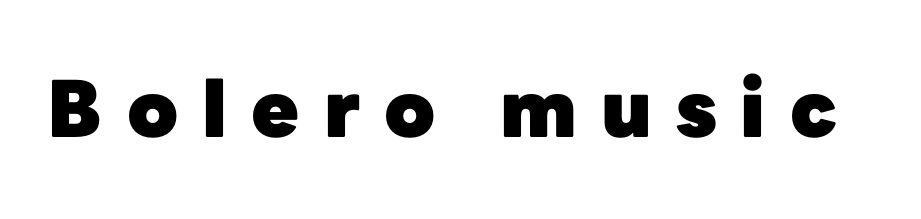
Q: Is the text bold? A: Yes.
Q: Is the text italic (slanted)? A: No, it is upright.
Q: Is the typeface a serif or a sans-serif typeface? A: Sans-serif.
Q: Is the text underlined? A: No.
Q: Is the spacing between letters normal or unusually wide? A: Unusually wide.
Q: Width (condensed, normal, or wide)? A: Normal.
Q: Stroke contrast? A: Low.
Q: x-height? A: Medium.
Q: Monospaced? A: No.
